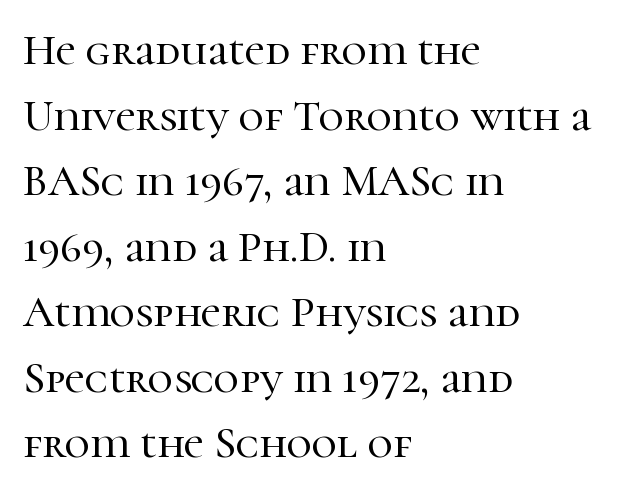
The image shows 44 px serif type, upright; set left-aligned, normal line spacing (1.49x), normal letter spacing, not underlined; high stroke contrast and a medium x-height.
